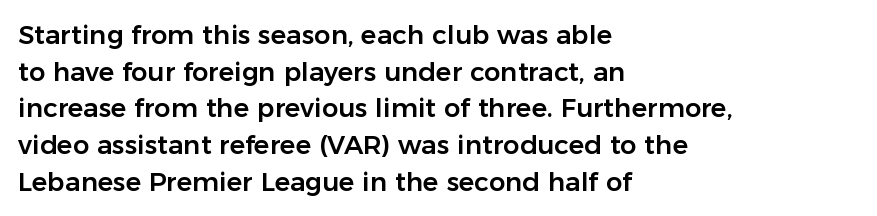
Here the glyphs are tracked normally, forming tight word shapes. Upright lettering throughout. Underline: absent. The lines are quadded left.
